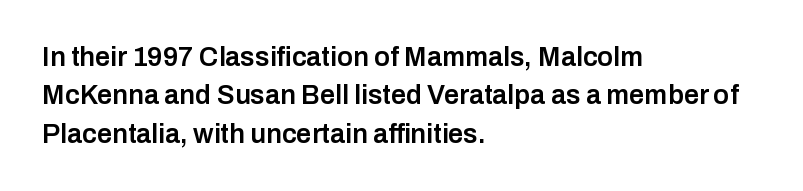
{"italic": "no", "bold": "semi", "underline": "no", "align": "left", "line_spacing": "normal", "line_spacing_ratio": 1.42, "letter_spacing": "normal", "letter_spacing_em": 0.0, "glyph_px": 27}
